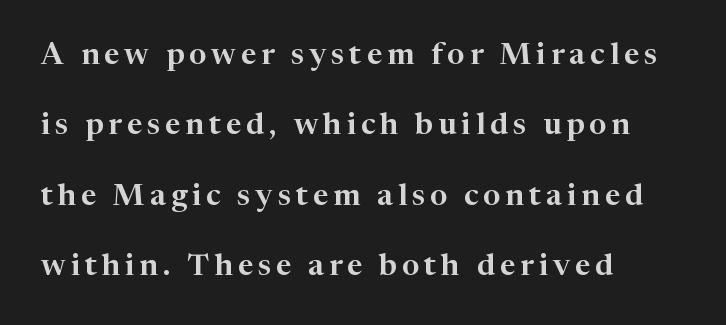
{"serif": "yes", "italic": "no", "width": "normal", "stroke_contrast": "high", "x_height": "medium", "monospaced": "no", "underline": "no", "align": "left", "line_spacing": "loose", "line_spacing_ratio": 2.35, "glyph_px": 30}
